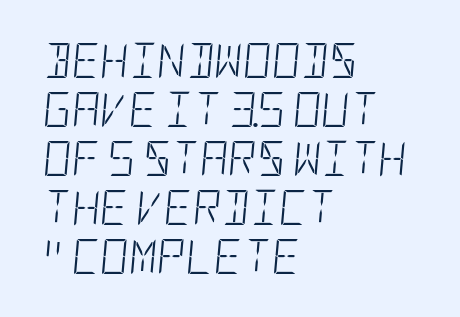
{"italic": "yes", "lean": "right", "slant_degrees": 5, "bold": "no", "weight": "light", "width": "condensed", "stroke_contrast": "low", "x_height": "large", "underline": "no", "align": "left", "line_spacing": "normal", "line_spacing_ratio": 1.4, "letter_spacing": "normal", "letter_spacing_em": 0.0, "glyph_px": 35}
